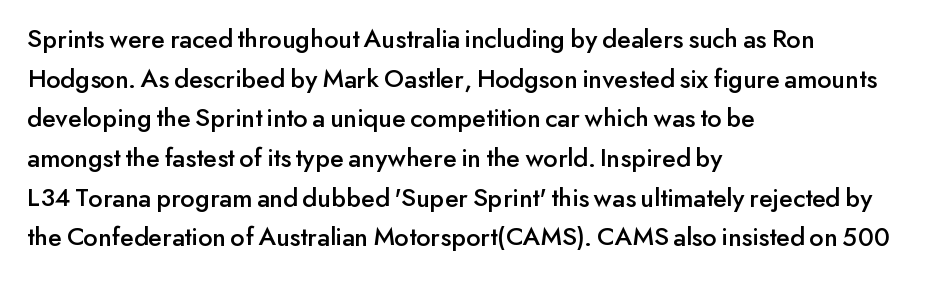
Q: Is the text italic (slanted)? A: No, it is upright.
Q: Is the text underlined? A: No.
Q: How is the paragraph aligned? A: Left-aligned.
Q: Is the spacing between letters normal or unusually wide? A: Normal.
Q: Is the spacing between lines tight, normal or loose? A: Normal.
